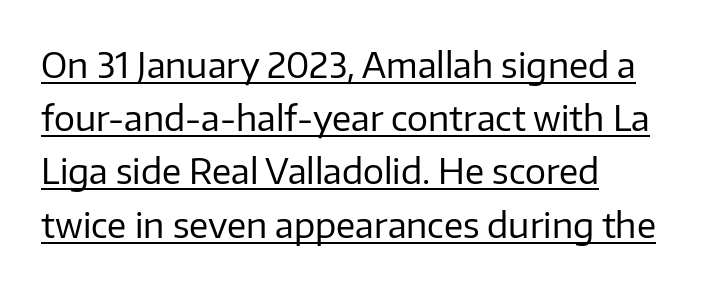
The image shows 35 px regular-weight sans-serif type, upright; set left-aligned, normal line spacing (1.52x), normal letter spacing, underlined; low stroke contrast and a medium x-height.
